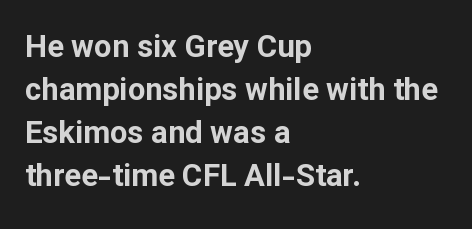
Q: Is the text bold? A: Yes.
Q: Is the text italic (slanted)? A: No, it is upright.
Q: Is the typeface a serif or a sans-serif typeface? A: Sans-serif.
Q: Is the text underlined? A: No.
Q: How is the paragraph aligned? A: Left-aligned.
Q: Is the spacing between letters normal or unusually wide? A: Normal.
Q: Is the spacing between lines tight, normal or loose? A: Normal.
Q: Width (condensed, normal, or wide)? A: Normal.
Q: Stroke contrast? A: Low.
Q: x-height? A: Medium.
Q: Monospaced? A: No.
